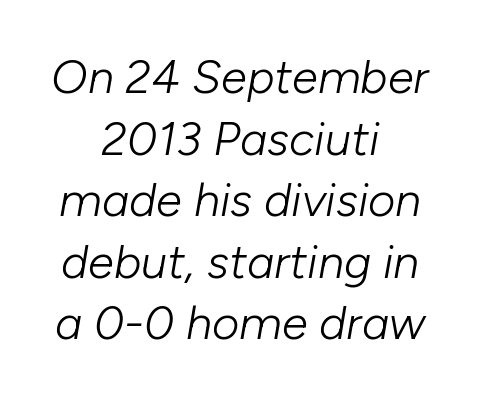
The image shows 47 px light type, italic (leaning right); set centered, normal line spacing (1.31x), normal letter spacing, not underlined; low stroke contrast and a medium x-height.
